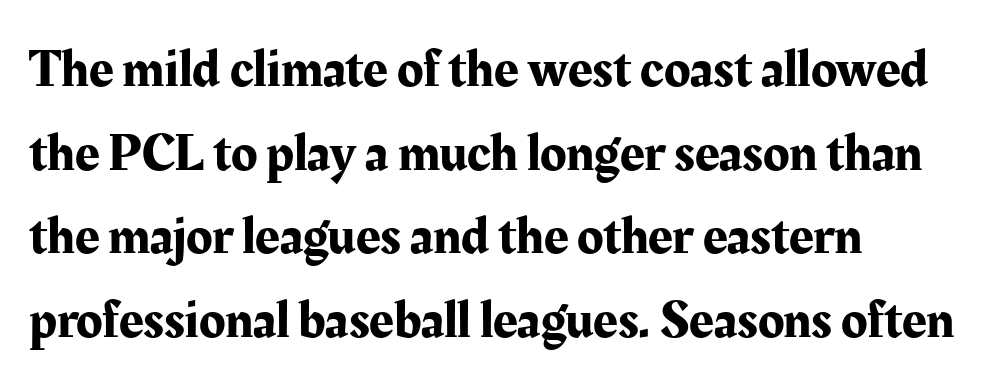
The image shows 54 px serif type, upright; set left-aligned, normal line spacing (1.55x), normal letter spacing, not underlined; medium stroke contrast and a medium x-height.
